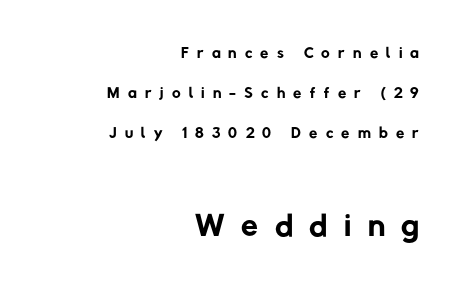
Q: Is the text bold? A: No.
Q: Is the typeface a serif or a sans-serif typeface? A: Sans-serif.
Q: Is the text underlined? A: No.
Q: How is the paragraph aligned? A: Right-aligned.
Q: Is the spacing between letters normal or unusually wide? A: Unusually wide.
Q: Is the spacing between lines tight, normal or loose? A: Normal.
Q: Which block of text is set in a larger size, the first (top) or the second (bottom)? A: The second (bottom) one.
Q: Width (condensed, normal, or wide)? A: Normal.
Q: Stroke contrast? A: Low.
Q: x-height? A: Medium.
Q: Monospaced? A: No.
